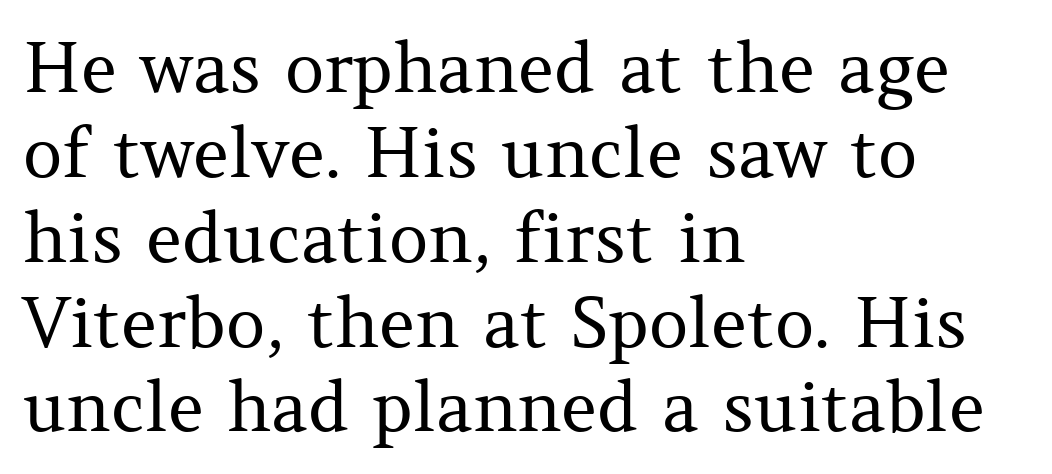
Q: Is the text bold? A: No.
Q: Is the text italic (slanted)? A: No, it is upright.
Q: Is the typeface a serif or a sans-serif typeface? A: Serif.
Q: Is the text underlined? A: No.
Q: How is the paragraph aligned? A: Left-aligned.
Q: Is the spacing between letters normal or unusually wide? A: Normal.
Q: Width (condensed, normal, or wide)? A: Normal.
Q: Stroke contrast? A: Medium.
Q: x-height? A: Medium.
Q: Monospaced? A: No.
